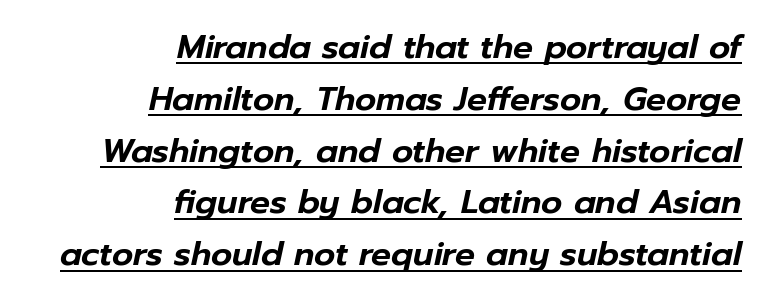
{"italic": "yes", "lean": "right", "slant_degrees": 12, "width": "normal", "stroke_contrast": "low", "x_height": "medium", "monospaced": "no", "underline": "yes", "align": "right", "line_spacing": "normal", "line_spacing_ratio": 1.57, "letter_spacing": "normal", "letter_spacing_em": 0.0, "glyph_px": 33}
